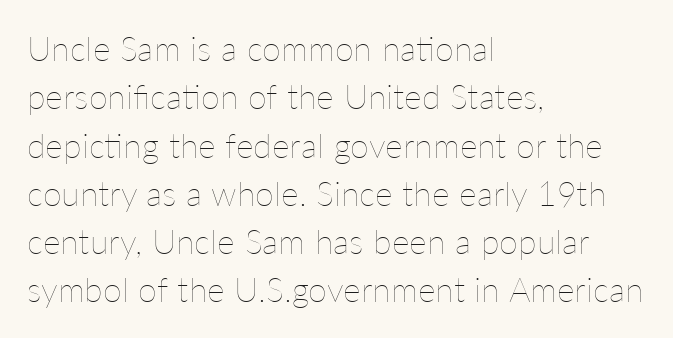
Does the lettering tilt? It doesn't — this is upright. Honestly, the letter spacing is just normal — you wouldn't notice it. Plain, unruled lines of type. Looks like regular typesetting: each glyph gets only the width it needs.
